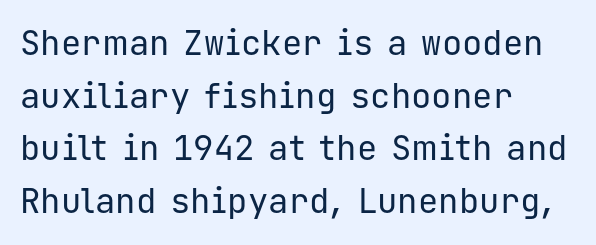
{"serif": "no", "italic": "no", "bold": "no", "weight": "regular", "width": "normal", "stroke_contrast": "low", "x_height": "medium", "monospaced": "yes", "underline": "no", "align": "left", "line_spacing": "normal", "line_spacing_ratio": 1.55, "letter_spacing": "normal", "letter_spacing_em": 0.0, "glyph_px": 34}
